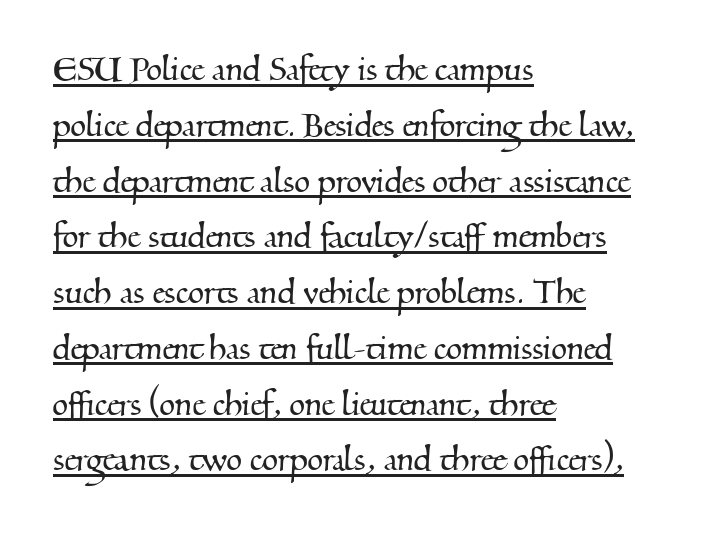
{"serif": "yes", "width": "normal", "stroke_contrast": "medium", "x_height": "small", "monospaced": "no", "underline": "yes", "align": "left", "line_spacing": "normal", "line_spacing_ratio": 1.36, "letter_spacing": "normal", "letter_spacing_em": 0.0, "glyph_px": 41}
